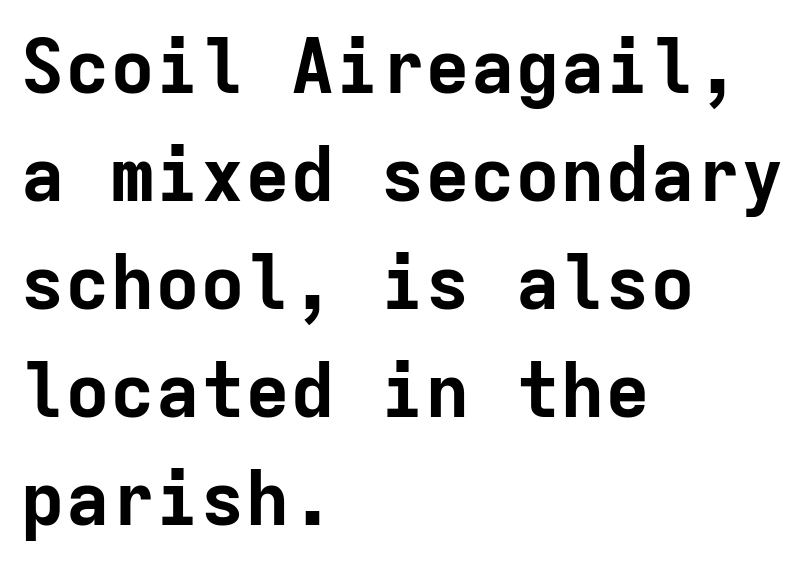
Q: Is the text bold? A: Yes.
Q: Is the text italic (slanted)? A: No, it is upright.
Q: Is the typeface a serif or a sans-serif typeface? A: Sans-serif.
Q: Is the text underlined? A: No.
Q: How is the paragraph aligned? A: Left-aligned.
Q: Is the spacing between letters normal or unusually wide? A: Normal.
Q: Is the spacing between lines tight, normal or loose? A: Normal.
Q: Width (condensed, normal, or wide)? A: Normal.
Q: Stroke contrast? A: Low.
Q: x-height? A: Medium.
Q: Monospaced? A: Yes.
